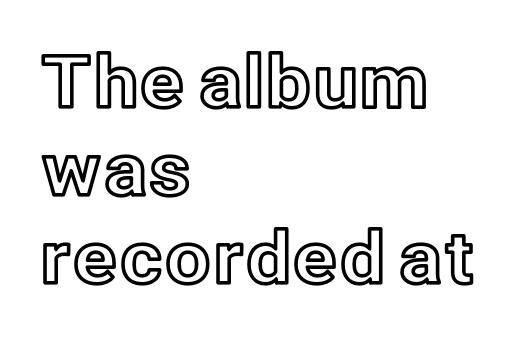
Q: Is the text italic (slanted)? A: No, it is upright.
Q: Is the text underlined? A: No.
Q: How is the paragraph aligned? A: Left-aligned.
Q: Is the spacing between letters normal or unusually wide? A: Normal.
Q: Width (condensed, normal, or wide)? A: Normal.
Q: x-height? A: Medium.
Q: Monospaced? A: No.
